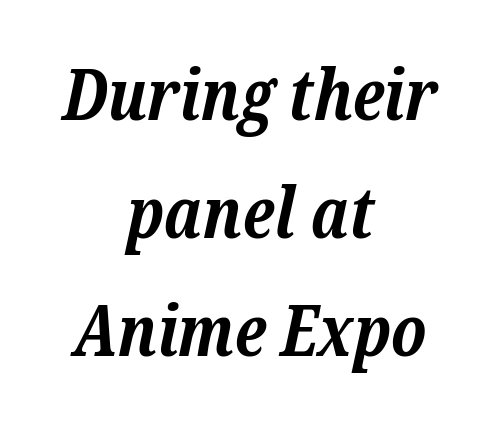
{"serif": "yes", "italic": "yes", "lean": "right", "slant_degrees": 12, "bold": "yes", "weight": "bold", "width": "normal", "stroke_contrast": "low", "x_height": "medium", "monospaced": "no", "underline": "no", "align": "center", "line_spacing": "normal", "line_spacing_ratio": 1.66, "letter_spacing": "normal", "letter_spacing_em": 0.0, "glyph_px": 71}
